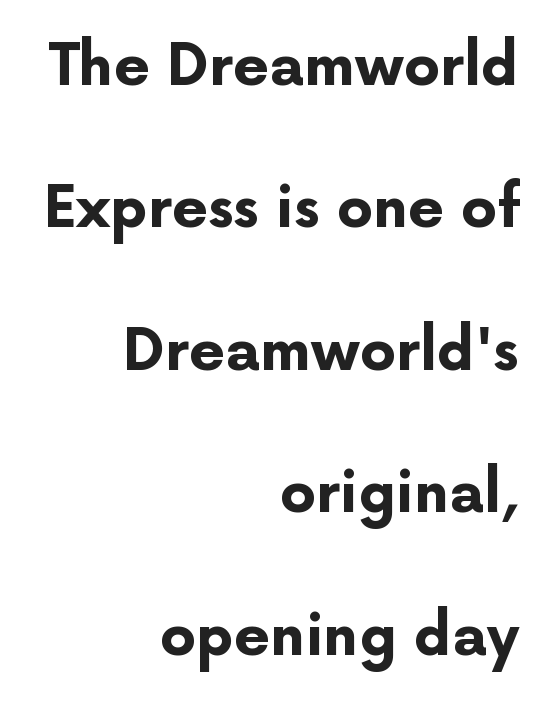
Check under the words: just untouched page. The axis of the letterforms is exactly vertical. The passage shown has conventional tracking throughout. The typeface chosen for these lines omits serifs. A full-strength bold gives these letters their thick strokes.
